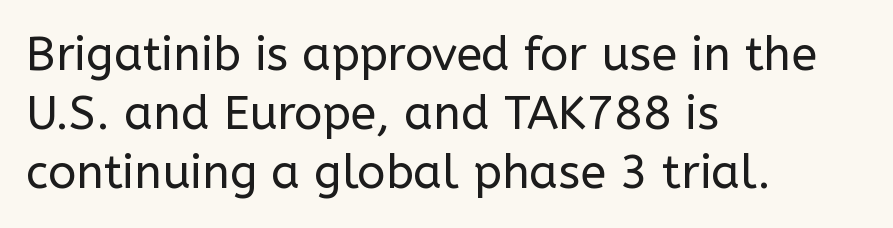
Q: Is the text bold? A: No.
Q: Is the text italic (slanted)? A: No, it is upright.
Q: Is the typeface a serif or a sans-serif typeface? A: Sans-serif.
Q: Is the text underlined? A: No.
Q: How is the paragraph aligned? A: Left-aligned.
Q: Is the spacing between letters normal or unusually wide? A: Normal.
Q: Is the spacing between lines tight, normal or loose? A: Normal.
Q: Width (condensed, normal, or wide)? A: Normal.
Q: Stroke contrast? A: Low.
Q: x-height? A: Medium.
Q: Monospaced? A: No.
